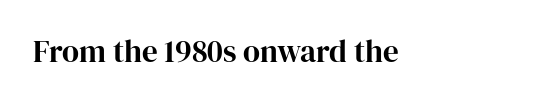
If you drew a line through each stem, it would be perfectly vertical. Here the glyphs are tracked normally, forming tight word shapes. Observe the serifs anchoring each vertical stroke in this sample. Each letter keeps its own natural width here, so spacing adapts to shape. Is the block centered? No — it sits flush against the left margin. The gap between lines stays unmarked.
